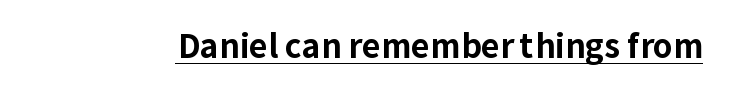
The image shows 32 px bold sans-serif type, upright; set normal letter spacing, underlined; low stroke contrast and a medium x-height.
